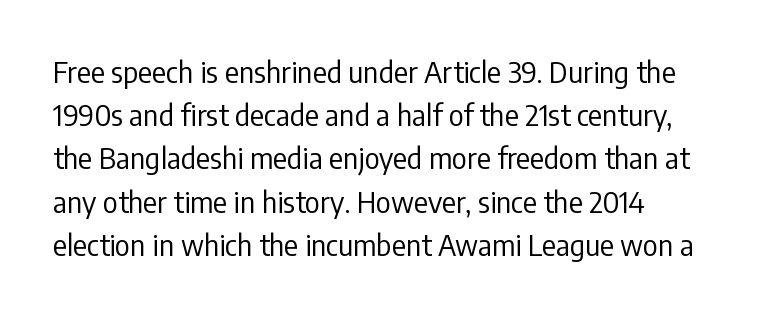
No feet cap the strokes, marking this as sans-serif type. The foot of each line stays bare and open. The cut favours lightness, reaching ordinary text weight at its darkest. Is this a fixed-width face? No — the glyphs have proportional, varying widths. Leading: standard.
